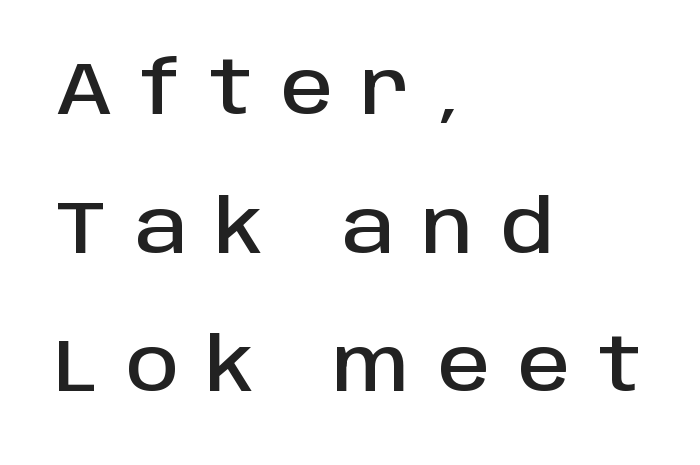
The image shows 73 px sans-serif type, upright; set left-aligned, loose line spacing (1.9x), unusually wide letter spacing (+0.39 em), not underlined; low stroke contrast and a large x-height.
